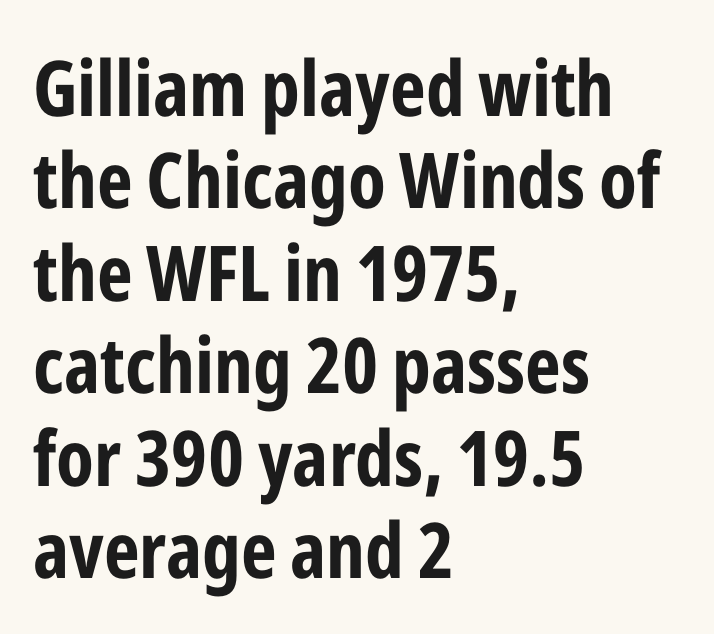
The image shows 77 px bold, condensed sans-serif type, upright; set left-aligned, line spacing 1.2x, normal letter spacing, not underlined; low stroke contrast and a medium x-height.
